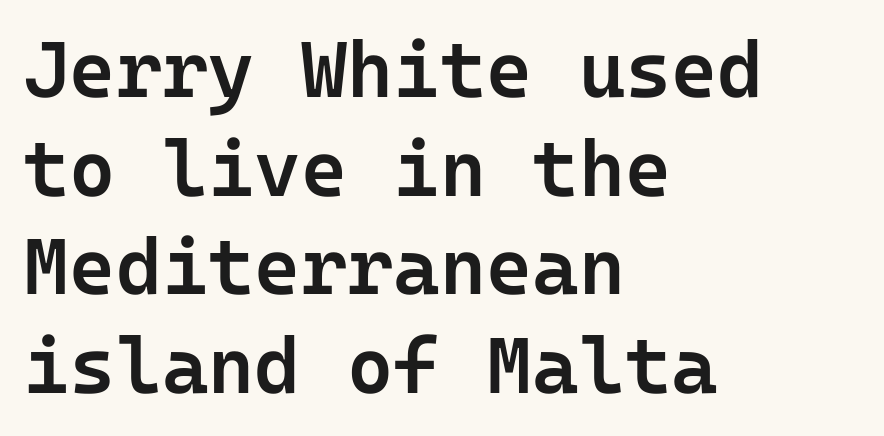
The image shows 79 px semibold sans-serif type, upright; set left-aligned, normal line spacing (1.25x), normal letter spacing, not underlined; low stroke contrast and a medium x-height.
